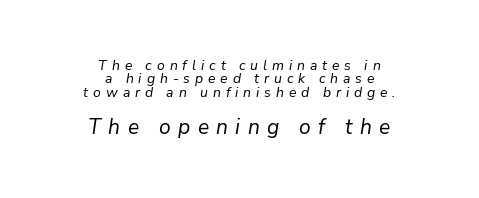
Typeset on center — no edge is straight. The later block is typeset at a bigger size than the earlier block. What stands out about the letter spacing? Its width — letters are far apart. Designer's note — italics engaged. On a weight scale, this lands at 450 or below. Leading: reduced.
